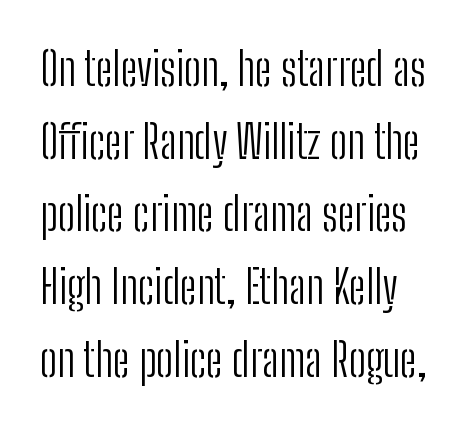
Here the designer chose a conventional face with non-uniform glyph widths. A clean baseline with only descenders dipping below it. Tall strokes in this sample are plumb rather than angled. Short note: letters normally spaced. The letters look calm and open, with moderate or lighter stems. Note: no serifs on the glyphs.
